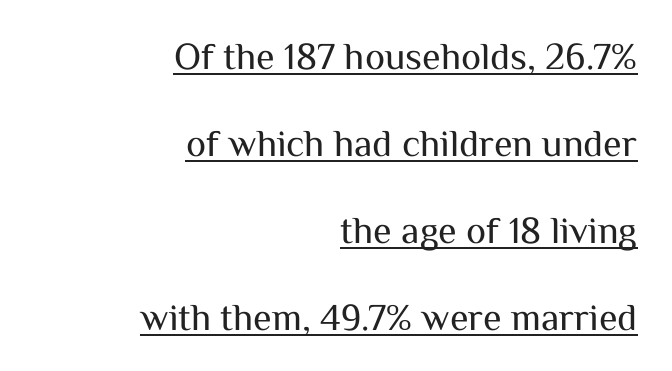
{"serif": "no", "italic": "no", "bold": "no", "weight": "regular", "width": "normal", "stroke_contrast": "medium", "x_height": "medium", "monospaced": "no", "underline": "yes", "align": "right", "line_spacing": "loose", "line_spacing_ratio": 2.29, "letter_spacing": "normal", "letter_spacing_em": 0.0, "glyph_px": 38}
